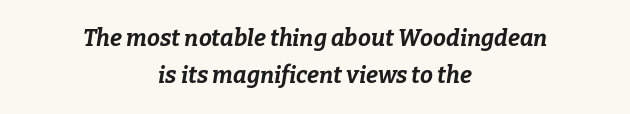
These lines keep a tight, regular rhythm from letter to letter. Posture: slanted. Any mark beneath the type? The region is blank. The leading is moderate, giving the passage an even texture.
